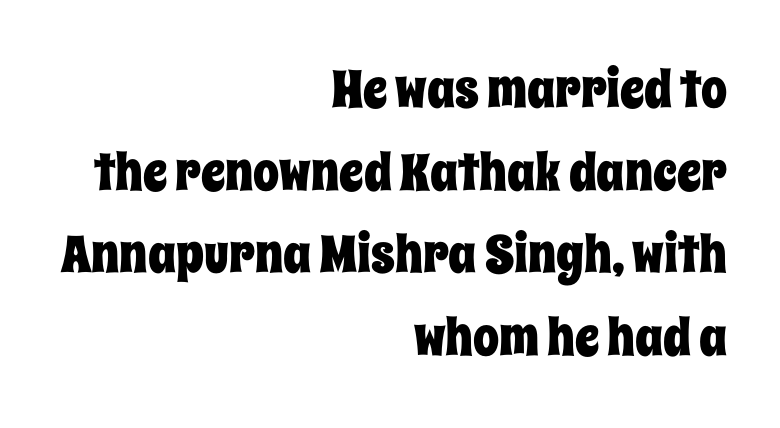
The image shows 52 px condensed type, upright; set right-aligned, normal line spacing (1.59x), normal letter spacing, not underlined; low stroke contrast and a large x-height.
